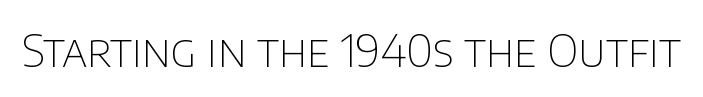
{"serif": "no", "italic": "no", "bold": "no", "weight": "thin", "width": "normal", "stroke_contrast": "low", "x_height": "large", "monospaced": "no", "underline": "no", "letter_spacing": "normal", "letter_spacing_em": 0.0, "glyph_px": 45}
